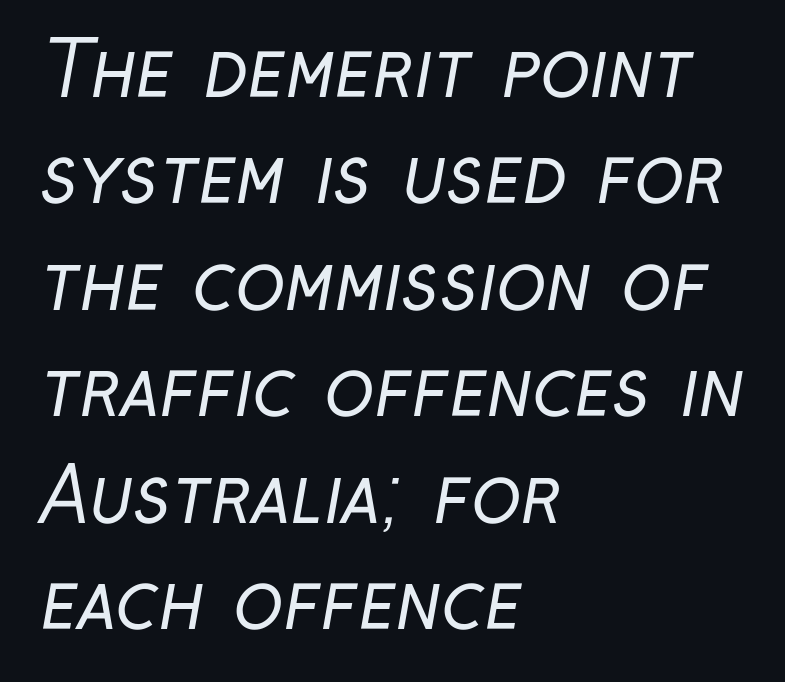
The line-height multiplier appears to be the usual default. The type family on display is of the sans-serif kind. Stems and bowls with no extra thickness — not bold. If you drew a ruler down the left edge, every line would touch it. A clean baseline with only descenders dipping below it.
